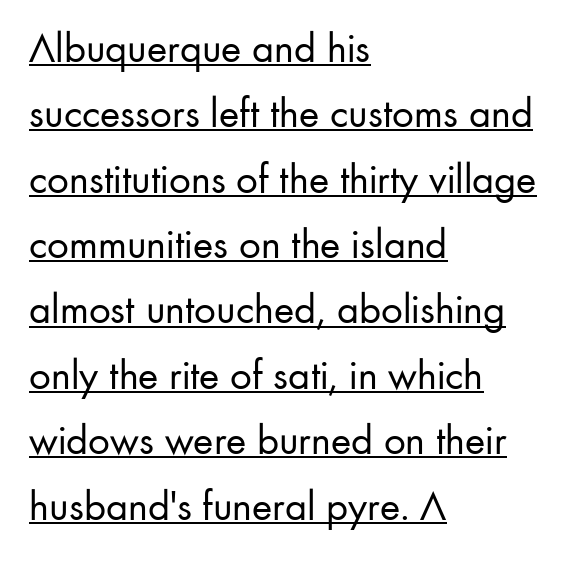
Q: Is the text bold? A: No.
Q: Is the text italic (slanted)? A: No, it is upright.
Q: Is the typeface a serif or a sans-serif typeface? A: Sans-serif.
Q: Is the text underlined? A: Yes.
Q: How is the paragraph aligned? A: Left-aligned.
Q: Is the spacing between letters normal or unusually wide? A: Normal.
Q: Is the spacing between lines tight, normal or loose? A: Normal.
Q: Width (condensed, normal, or wide)? A: Normal.
Q: Stroke contrast? A: Low.
Q: x-height? A: Small.
Q: Monospaced? A: No.
